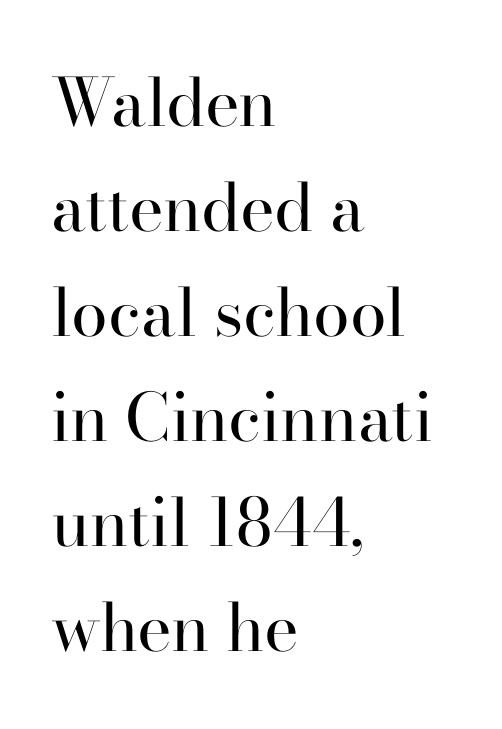
Normally led — the rows are evenly, conventionally spaced. Counters stay open thanks to moderate or lighter strokes. The area under the type is left untouched. Check where the strokes stop: tiny serifs finish them off. Ordinary non-slanted type is in use.
